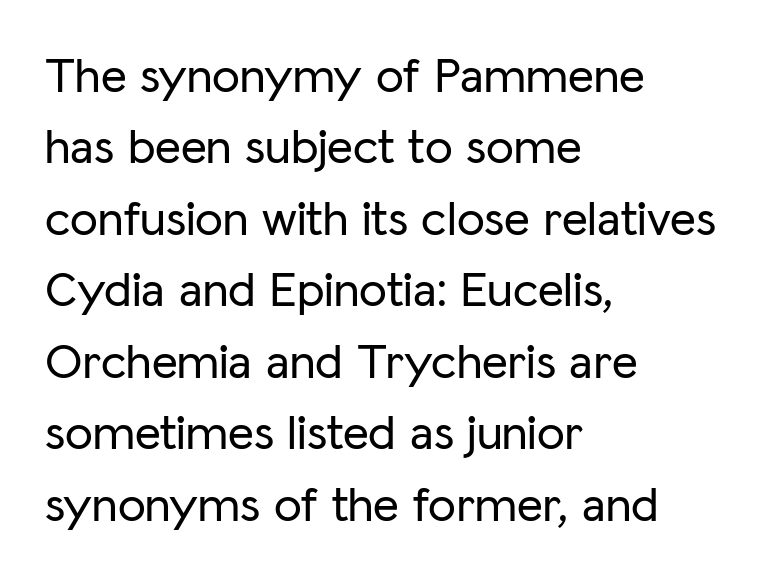
{"serif": "no", "italic": "no", "width": "normal", "stroke_contrast": "low", "x_height": "medium", "monospaced": "no", "underline": "no", "align": "left", "line_spacing": "normal", "line_spacing_ratio": 1.43, "letter_spacing": "normal", "letter_spacing_em": 0.0, "glyph_px": 50}
